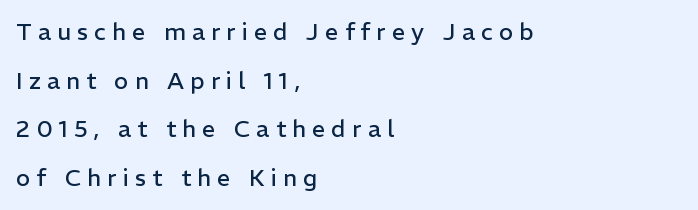
Does the lettering tilt? It doesn't — this is upright. The cut favours lightness, reaching ordinary text weight at its darkest. Quick note: underline off. Which margin do the lines hug? The left one — the right edge is uneven.
